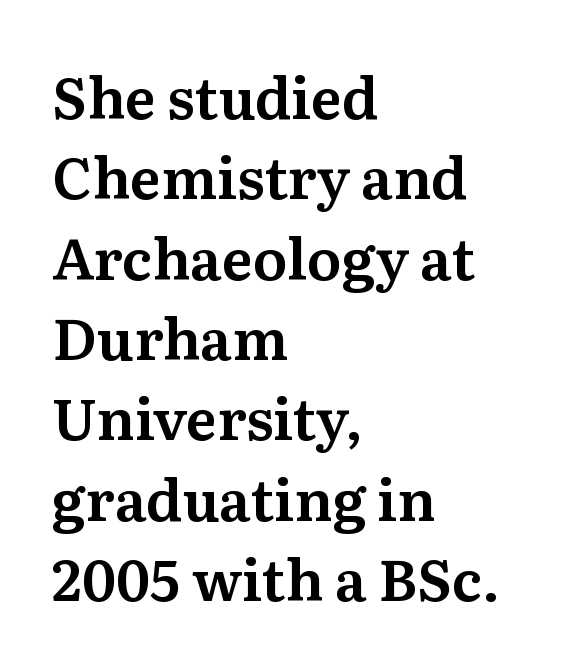
The image shows 57 px serif type, upright; set left-aligned, normal line spacing (1.41x), normal letter spacing, not underlined; medium stroke contrast and a medium x-height.
